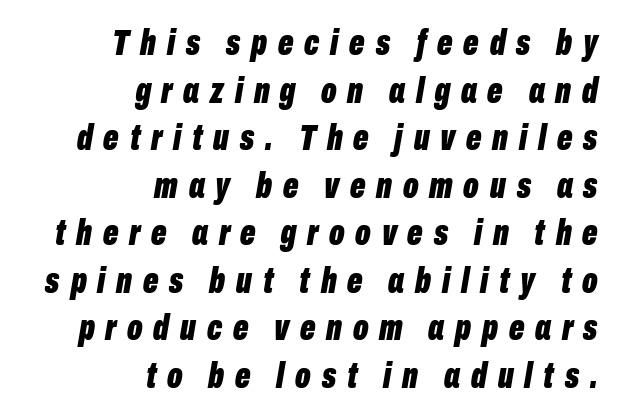
The image shows 36 px bold, condensed type, italic (leaning right); set right-aligned, normal line spacing (1.32x), unusually wide letter spacing (+0.3 em), not underlined; low stroke contrast and a medium x-height.
